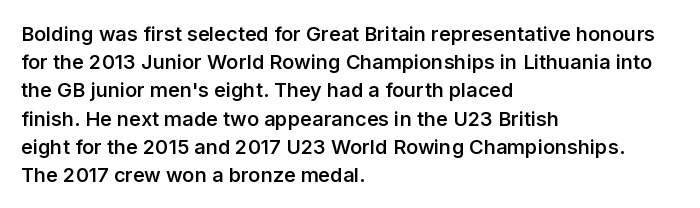
This is moderately heavy type, rendered in semibold. A bare baseline throughout the passage. Caption: standard tracking, unaltered. A typesetter would mark this as roman, not italic. The rows are spaced the way most documents space them. A classic flush-left, rag-right setting is used for this passage.
